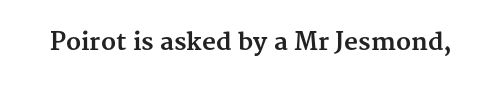
Q: Is the text bold? A: Yes.
Q: Is the text italic (slanted)? A: No, it is upright.
Q: Is the text underlined? A: No.
Q: Is the spacing between letters normal or unusually wide? A: Normal.
